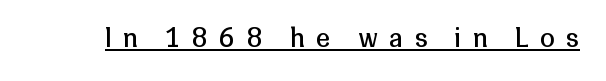
The image shows 26 px text type, upright; set unusually wide letter spacing (+0.44 em), underlined.
